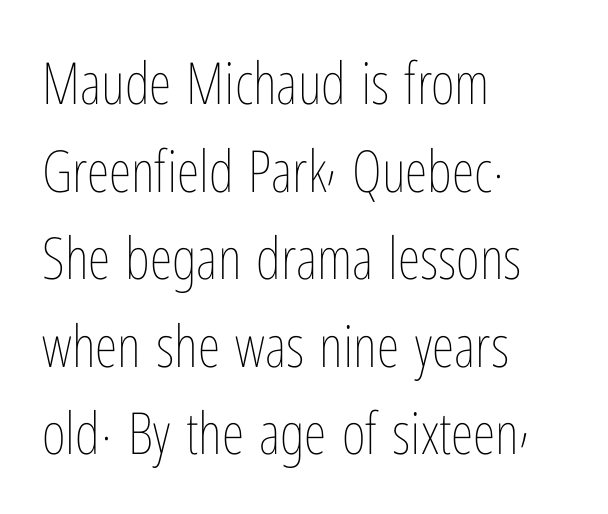
Q: Is the text bold? A: No.
Q: Is the text italic (slanted)? A: No, it is upright.
Q: Is the text underlined? A: No.
Q: How is the paragraph aligned? A: Left-aligned.
Q: Is the spacing between letters normal or unusually wide? A: Normal.
Q: Is the spacing between lines tight, normal or loose? A: Normal.
Q: Width (condensed, normal, or wide)? A: Condensed.
Q: Stroke contrast? A: Low.
Q: x-height? A: Medium.
Q: Monospaced? A: No.
